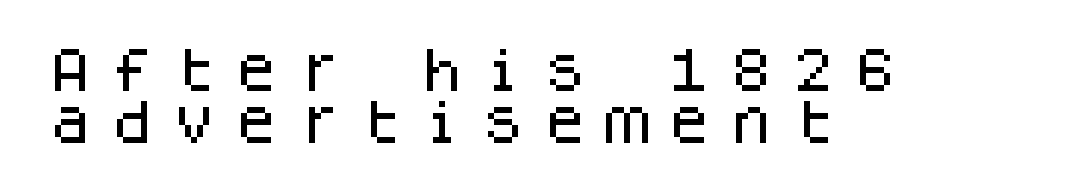
Q: Is the text italic (slanted)? A: No, it is upright.
Q: Is the typeface a serif or a sans-serif typeface? A: Sans-serif.
Q: Is the text underlined? A: No.
Q: How is the paragraph aligned? A: Left-aligned.
Q: Is the spacing between letters normal or unusually wide? A: Unusually wide.
Q: Is the spacing between lines tight, normal or loose? A: Tight.
Q: Width (condensed, normal, or wide)? A: Normal.
Q: Stroke contrast? A: Low.
Q: x-height? A: Large.
Q: Monospaced? A: Yes.
